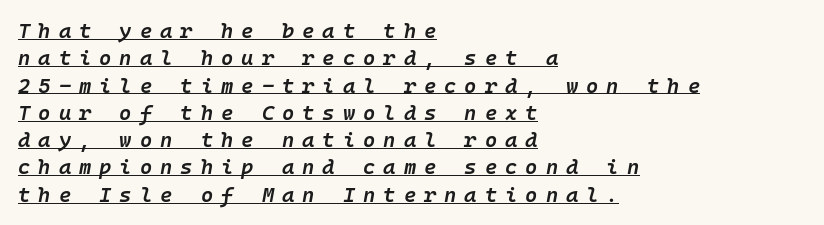
Q: Is the text bold? A: Semi-bold.
Q: Is the text italic (slanted)? A: Yes, it leans right by about 10 degrees.
Q: Is the text underlined? A: Yes.
Q: How is the paragraph aligned? A: Left-aligned.
Q: Is the spacing between letters normal or unusually wide? A: Unusually wide.
Q: Is the spacing between lines tight, normal or loose? A: Normal.
